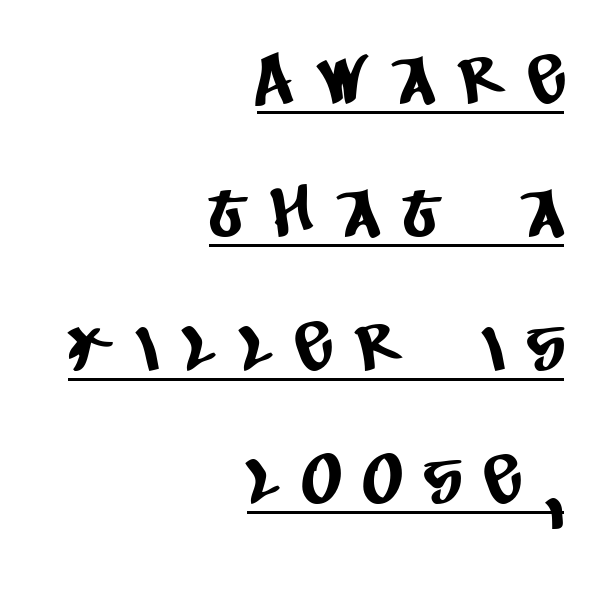
The image shows 68 px condensed sans-serif type; set right-aligned, loose line spacing (1.96x), unusually wide letter spacing (+0.38 em), underlined; low stroke contrast and a large x-height.
